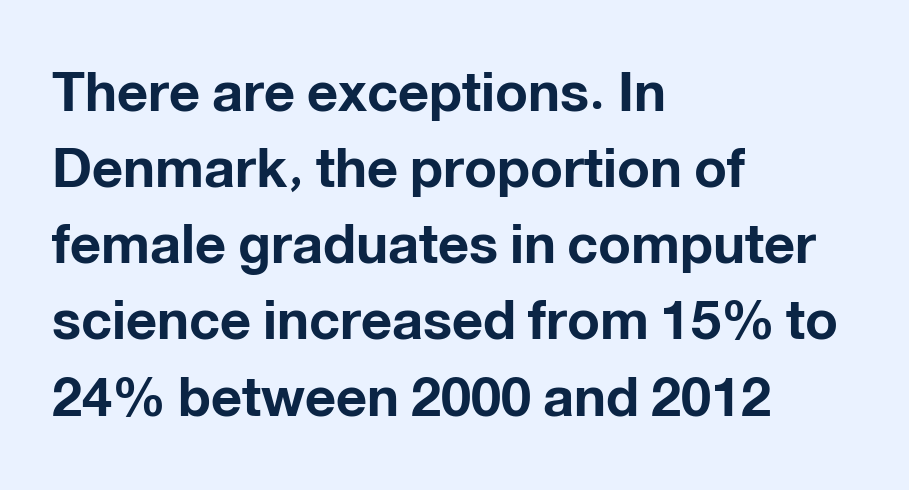
{"serif": "no", "italic": "no", "bold": "yes", "weight": "bold", "width": "normal", "stroke_contrast": "low", "x_height": "medium", "monospaced": "no", "underline": "no", "align": "left", "line_spacing": "normal", "line_spacing_ratio": 1.41, "letter_spacing": "normal", "letter_spacing_em": 0.0, "glyph_px": 54}
